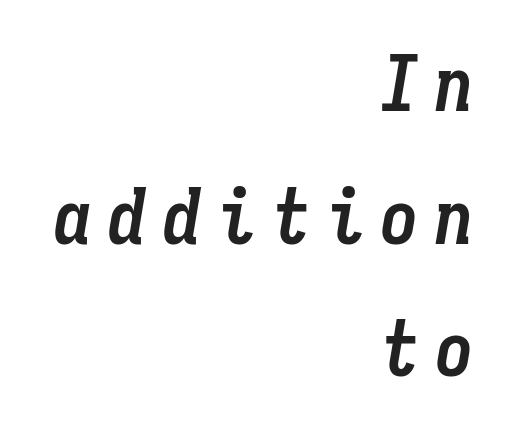
The font is running at its bold setting. A typesetter would call this monospace, since all characters share one set width. Type without underlining. Words appear elongated and porous because spacing is wide. When letters slant like this, we call the style italic.
